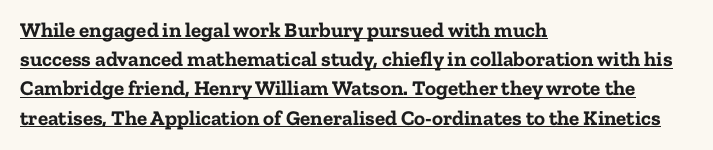
Reading down the column, the eye jumps a familiar distance to each next line. Strong, thick strokes mark this as bold type. One-word summary of the alignment: left. These characters rest on top of a visible drawn line. Look at the tracking — it's just the regular setting, nothing added. A roman cut, with each character standing at attention.
